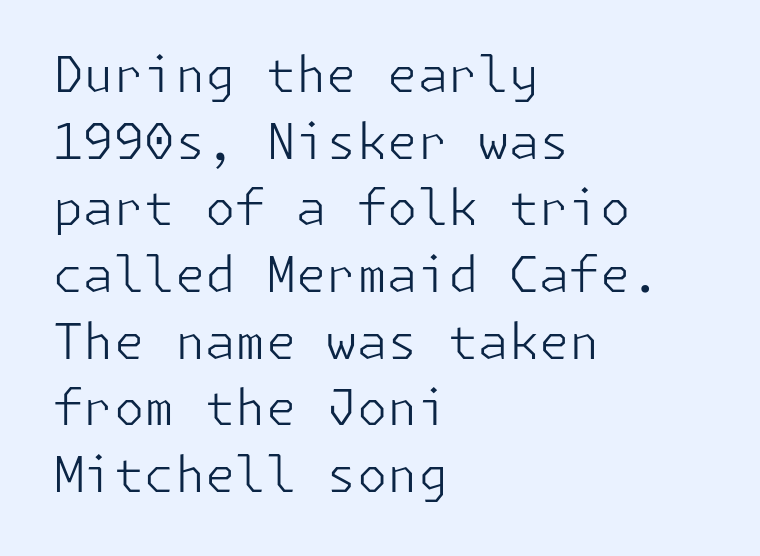
The font sits on the lighter half of the weight spectrum, regular included. Ascenders rise straight up at ninety degrees. Line starts are locked; line ends wander. The tracking reads as untouched default to a designer's eye.
